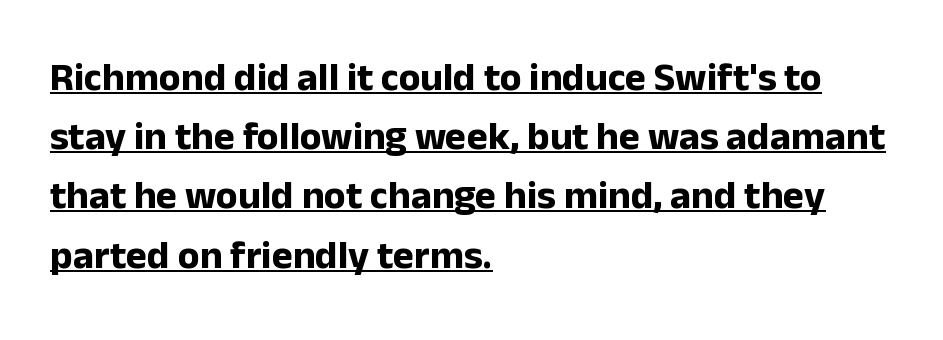
{"serif": "no", "italic": "no", "bold": "yes", "weight": "bold", "width": "normal", "stroke_contrast": "low", "x_height": "medium", "monospaced": "no", "underline": "yes", "align": "left", "line_spacing": "normal", "line_spacing_ratio": 1.48, "letter_spacing": "normal", "letter_spacing_em": 0.0, "glyph_px": 40}
